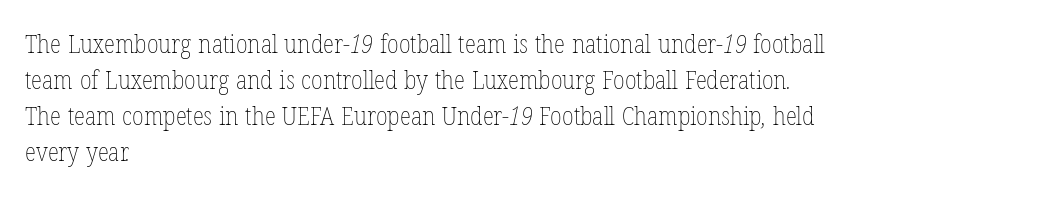
Vertical stems look standard width or narrower in stroke. Leading: standard. Each row of text sits above clean, open space. Does the copy run flush right? No — it runs flush left. Nobody touched the tracking dial on this one.
